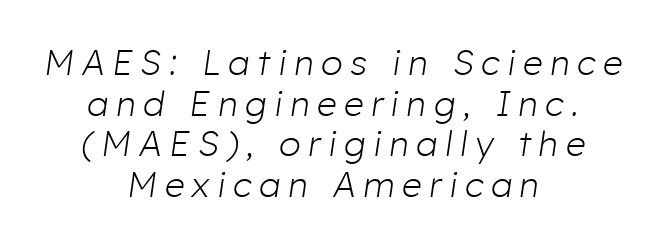
Q: Is the text bold? A: No.
Q: Is the text italic (slanted)? A: Yes, it leans right by about 8 degrees.
Q: Is the text underlined? A: No.
Q: How is the paragraph aligned? A: Centered.
Q: Is the spacing between letters normal or unusually wide? A: Unusually wide.
Q: Width (condensed, normal, or wide)? A: Normal.
Q: Stroke contrast? A: Low.
Q: x-height? A: Medium.
Q: Monospaced? A: No.
